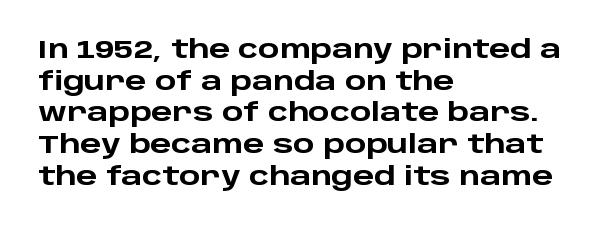
Q: Is the text bold? A: Yes.
Q: Is the text italic (slanted)? A: No, it is upright.
Q: Is the text underlined? A: No.
Q: How is the paragraph aligned? A: Left-aligned.
Q: Is the spacing between letters normal or unusually wide? A: Normal.
Q: Is the spacing between lines tight, normal or loose? A: Normal.
